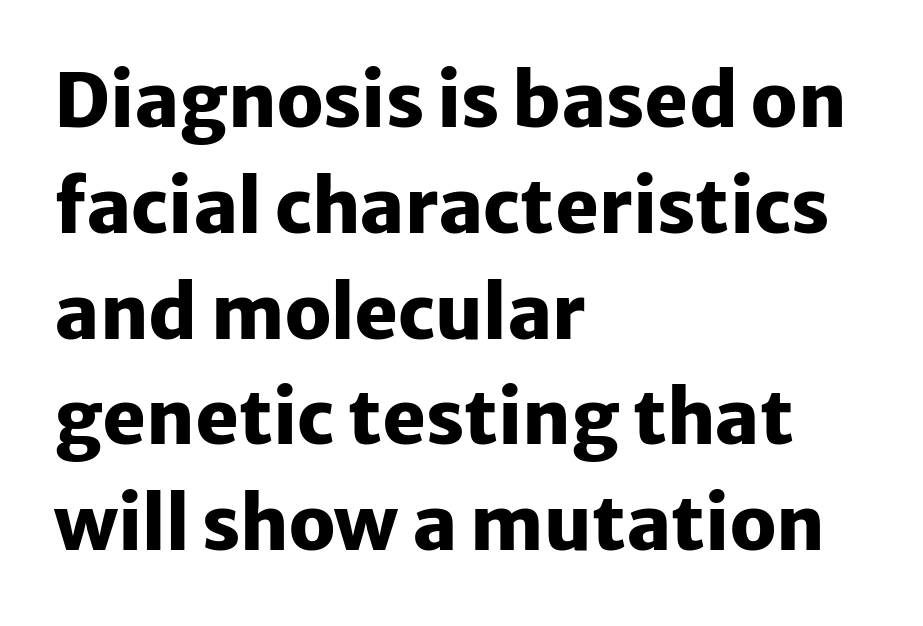
The image shows 74 px heavy sans-serif type, upright; set left-aligned, normal line spacing (1.43x), normal letter spacing, not underlined; low stroke contrast and a medium x-height.
